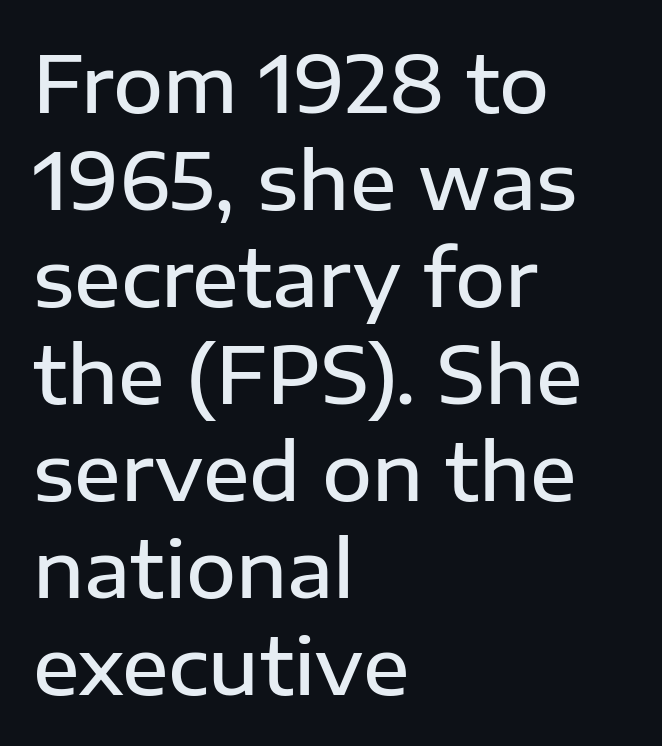
{"serif": "no", "italic": "no", "bold": "semi", "weight": "semibold", "width": "normal", "stroke_contrast": "low", "x_height": "medium", "monospaced": "no", "underline": "no", "align": "left", "line_spacing": "normal", "line_spacing_ratio": 1.26, "letter_spacing": "normal", "letter_spacing_em": 0.0, "glyph_px": 77}
